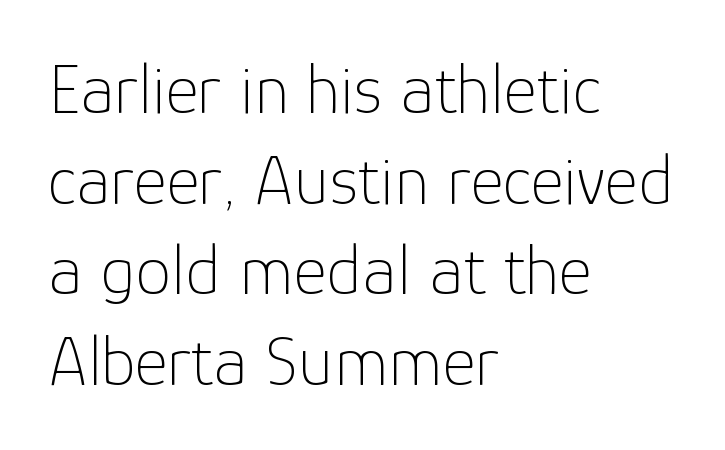
In terms of posture, this sample is upright. Character widths vary here, with narrow letters taking less room than wide ones. You can tell from the bare stems that sans-serif type was used. The space directly below the letters is spotless. Unbolded letterforms with no extra heft.
